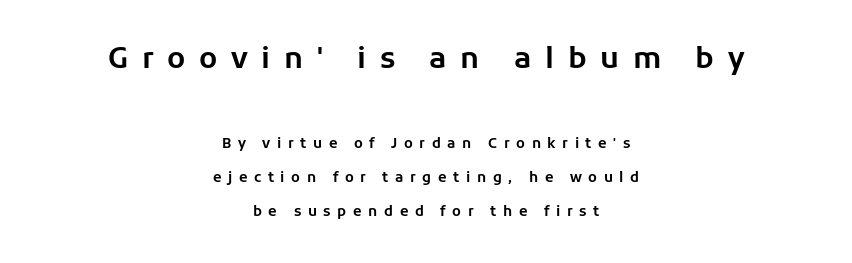
The image shows 29 px sans-serif type, upright; set centered, loose line spacing (2.43x), unusually wide letter spacing (+0.47 em), not underlined; the first (top) block is 2.07x larger; low stroke contrast and a medium x-height.
